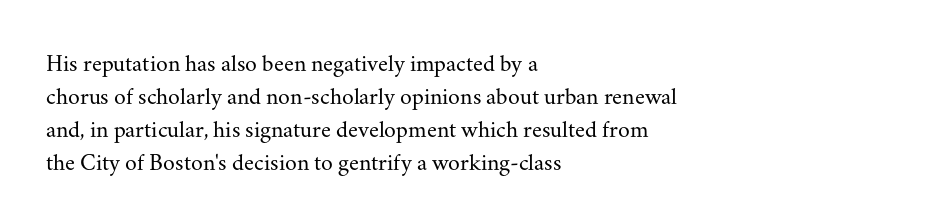
Q: Is the text bold? A: No.
Q: Is the text italic (slanted)? A: No, it is upright.
Q: Is the text underlined? A: No.
Q: How is the paragraph aligned? A: Left-aligned.
Q: Is the spacing between letters normal or unusually wide? A: Normal.
Q: Is the spacing between lines tight, normal or loose? A: Normal.
